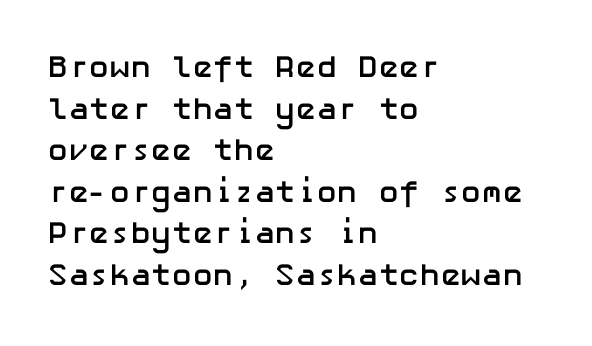
The image shows 31 px semibold sans-serif type, upright; set left-aligned, normal line spacing (1.34x), normal letter spacing, not underlined; low stroke contrast and a medium x-height.
